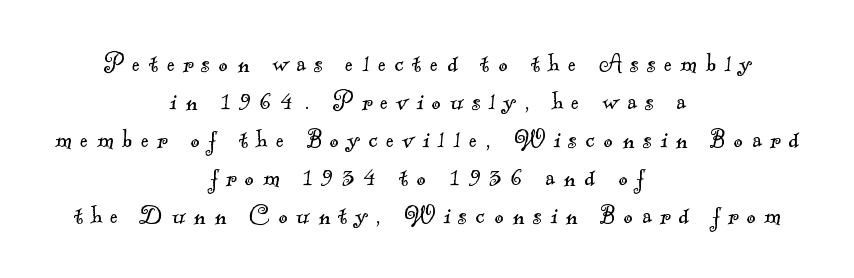
{"serif": "yes", "bold": "no", "weight": "light", "width": "normal", "x_height": "small", "monospaced": "no", "underline": "no", "align": "center", "line_spacing": "normal", "line_spacing_ratio": 1.31, "letter_spacing": "wide", "letter_spacing_em": 0.3, "glyph_px": 29}
